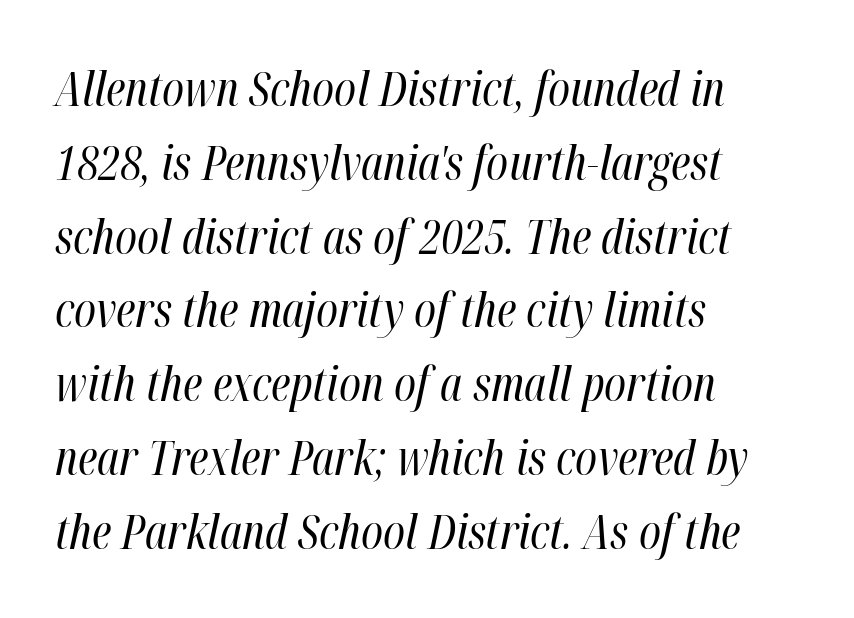
Q: Is the text bold? A: No.
Q: Is the text italic (slanted)? A: Yes, it leans right by about 12 degrees.
Q: Is the text underlined? A: No.
Q: How is the paragraph aligned? A: Left-aligned.
Q: Is the spacing between letters normal or unusually wide? A: Normal.
Q: Is the spacing between lines tight, normal or loose? A: Normal.
Q: Width (condensed, normal, or wide)? A: Condensed.
Q: Stroke contrast? A: High.
Q: x-height? A: Medium.
Q: Monospaced? A: No.
